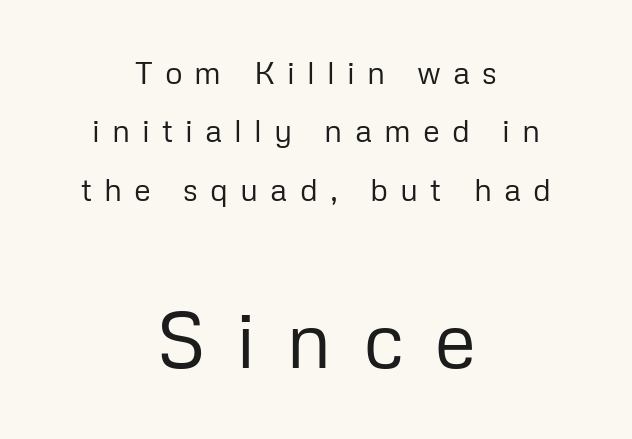
Q: Is the text bold? A: No.
Q: Is the text italic (slanted)? A: No, it is upright.
Q: Is the typeface a serif or a sans-serif typeface? A: Sans-serif.
Q: Is the text underlined? A: No.
Q: How is the paragraph aligned? A: Centered.
Q: Is the spacing between letters normal or unusually wide? A: Unusually wide.
Q: Which block of text is set in a larger size, the first (top) or the second (bottom)? A: The second (bottom) one.
Q: Width (condensed, normal, or wide)? A: Normal.
Q: Stroke contrast? A: Low.
Q: x-height? A: Medium.
Q: Monospaced? A: No.
